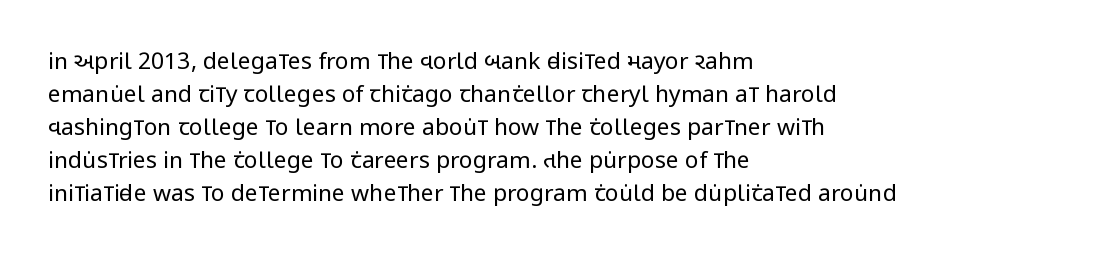
Q: Is the text bold? A: No.
Q: Is the text italic (slanted)? A: No, it is upright.
Q: Is the text underlined? A: No.
Q: How is the paragraph aligned? A: Left-aligned.
Q: Is the spacing between letters normal or unusually wide? A: Normal.
Q: Is the spacing between lines tight, normal or loose? A: Normal.
